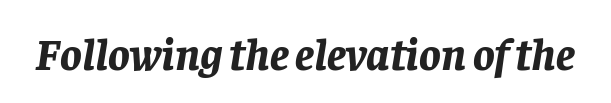
{"italic": "yes", "lean": "right", "slant_degrees": 8, "bold": "yes", "weight": "bold", "width": "normal", "stroke_contrast": "low", "x_height": "large", "monospaced": "no", "underline": "no", "letter_spacing": "normal", "letter_spacing_em": 0.0, "glyph_px": 45}
